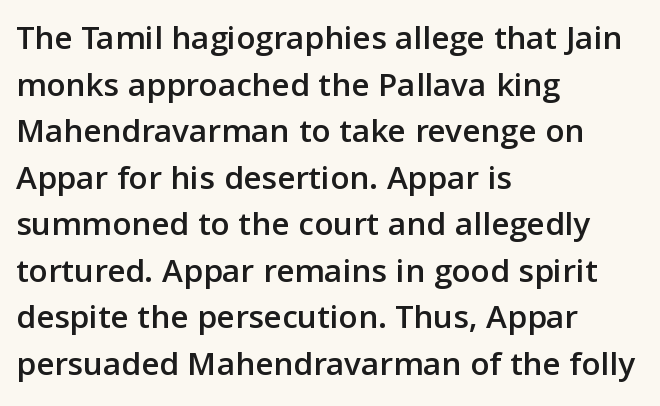
The image shows 35 px sans-serif type, upright; set left-aligned, normal line spacing (1.33x), normal letter spacing, not underlined; low stroke contrast and a medium x-height.
